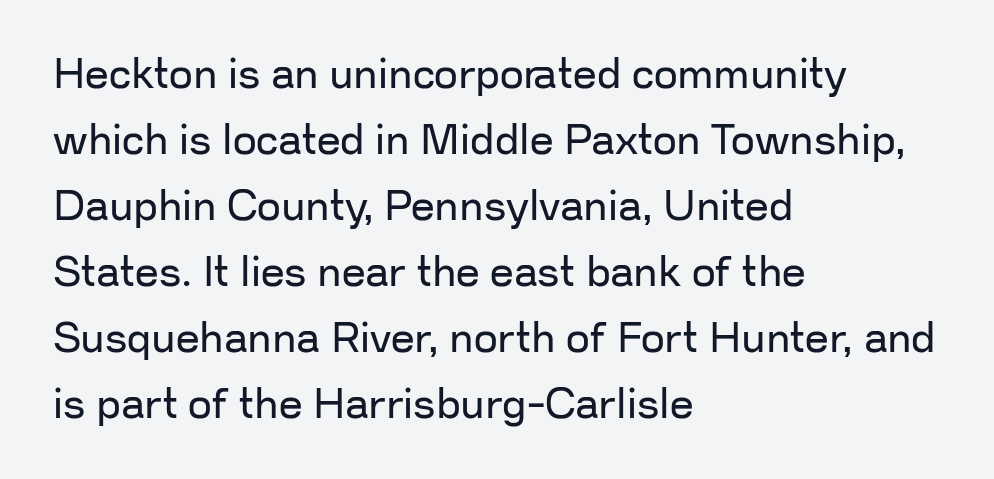
{"serif": "no", "italic": "no", "bold": "no", "weight": "regular", "width": "normal", "stroke_contrast": "low", "x_height": "medium", "monospaced": "no", "underline": "no", "align": "left", "line_spacing": "normal", "line_spacing_ratio": 1.57, "letter_spacing": "normal", "letter_spacing_em": 0.0, "glyph_px": 42}
